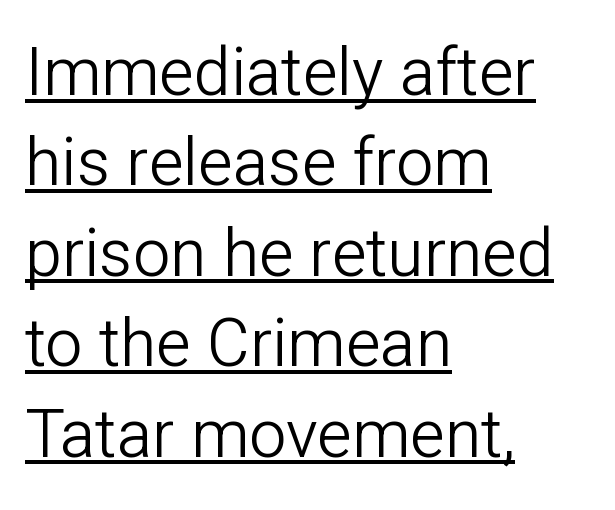
Q: Is the text bold? A: No.
Q: Is the text italic (slanted)? A: No, it is upright.
Q: Is the typeface a serif or a sans-serif typeface? A: Sans-serif.
Q: Is the text underlined? A: Yes.
Q: How is the paragraph aligned? A: Left-aligned.
Q: Is the spacing between letters normal or unusually wide? A: Normal.
Q: Is the spacing between lines tight, normal or loose? A: Normal.
Q: Width (condensed, normal, or wide)? A: Normal.
Q: Stroke contrast? A: Low.
Q: x-height? A: Medium.
Q: Monospaced? A: No.
